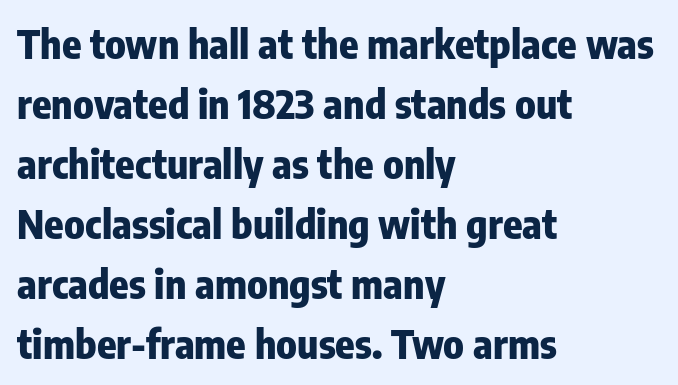
Q: Is the text bold? A: Yes.
Q: Is the text italic (slanted)? A: No, it is upright.
Q: Is the typeface a serif or a sans-serif typeface? A: Sans-serif.
Q: Is the text underlined? A: No.
Q: How is the paragraph aligned? A: Left-aligned.
Q: Is the spacing between letters normal or unusually wide? A: Normal.
Q: Is the spacing between lines tight, normal or loose? A: Normal.
Q: Width (condensed, normal, or wide)? A: Condensed.
Q: Stroke contrast? A: Low.
Q: x-height? A: Medium.
Q: Monospaced? A: No.
